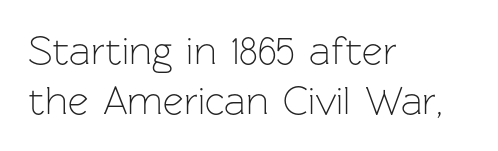
No letter is thick-stroked: the sample isn't bold. A clean baseline with only descenders dipping below it. A normal amount of white space separates one row of letters from the next. Leftover space on each line is placed entirely after the last word. There is no visible air inserted between adjacent glyphs. Ordinary non-slanted type is in use.
